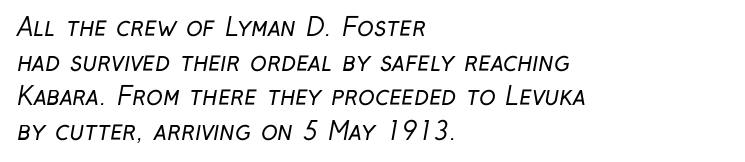
The image shows 25 px text type; set left-aligned, normal line spacing (1.39x), normal letter spacing, not underlined.
